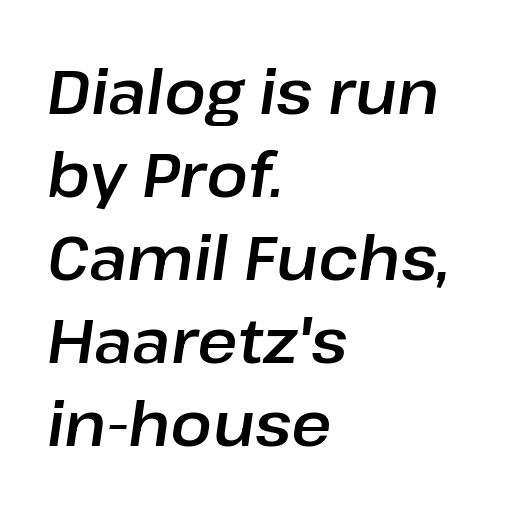
A classic flush-left, rag-right setting is used for this passage. In terms of posture, this sample is oblique. Proportional: the letters do not fall into vertical columns. Each row of text sits above clean, open space.
